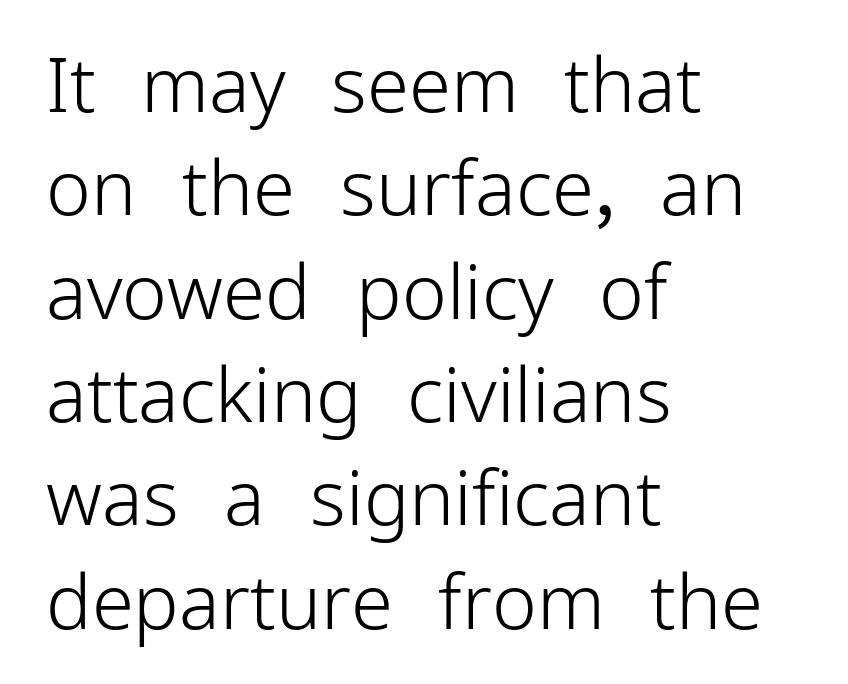
Q: Is the text bold? A: No.
Q: Is the text italic (slanted)? A: No, it is upright.
Q: Is the typeface a serif or a sans-serif typeface? A: Sans-serif.
Q: Is the text underlined? A: No.
Q: How is the paragraph aligned? A: Left-aligned.
Q: Is the spacing between letters normal or unusually wide? A: Normal.
Q: Is the spacing between lines tight, normal or loose? A: Normal.
Q: Width (condensed, normal, or wide)? A: Normal.
Q: Stroke contrast? A: Low.
Q: x-height? A: Medium.
Q: Monospaced? A: No.
